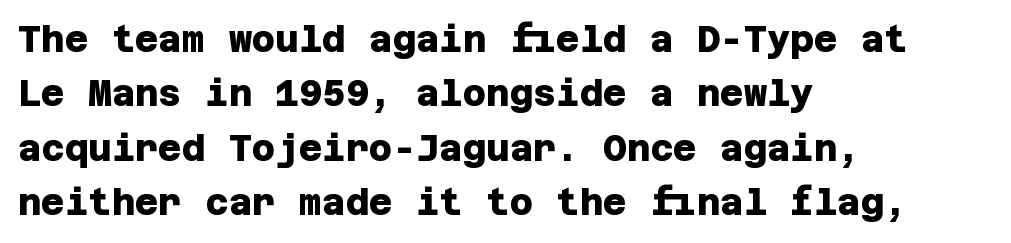
Q: Is the text bold? A: Yes.
Q: Is the typeface a serif or a sans-serif typeface? A: Sans-serif.
Q: Is the text underlined? A: No.
Q: How is the paragraph aligned? A: Left-aligned.
Q: Is the spacing between letters normal or unusually wide? A: Normal.
Q: Is the spacing between lines tight, normal or loose? A: Normal.
Q: Width (condensed, normal, or wide)? A: Normal.
Q: Stroke contrast? A: Low.
Q: x-height? A: Large.
